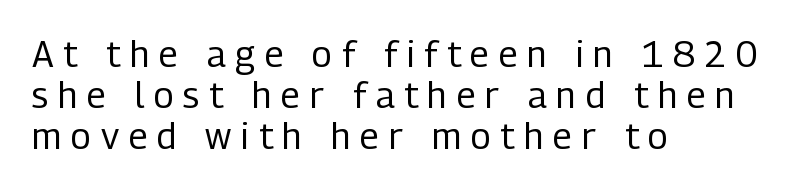
The image shows 36 px regular-weight, condensed sans-serif type, upright; set left-aligned, tight line spacing (1.14x), unusually wide letter spacing (+0.27 em), not underlined; low stroke contrast and a medium x-height.
